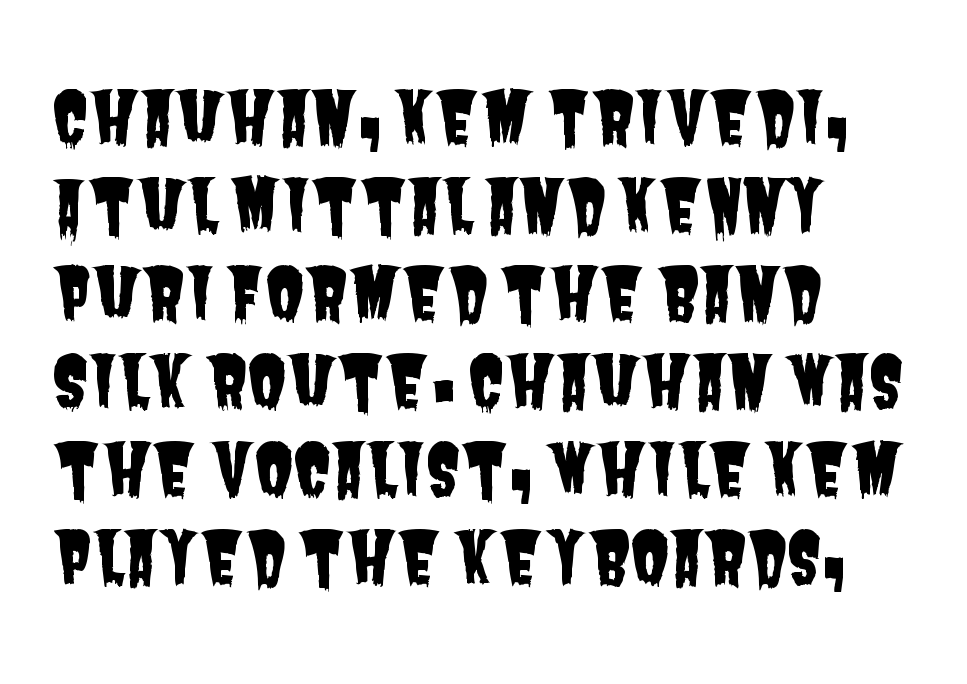
Q: Is the typeface a serif or a sans-serif typeface? A: Sans-serif.
Q: Is the text underlined? A: No.
Q: How is the paragraph aligned? A: Left-aligned.
Q: Is the spacing between letters normal or unusually wide? A: Normal.
Q: Width (condensed, normal, or wide)? A: Condensed.
Q: Stroke contrast? A: Low.
Q: x-height? A: Large.
Q: Monospaced? A: No.
